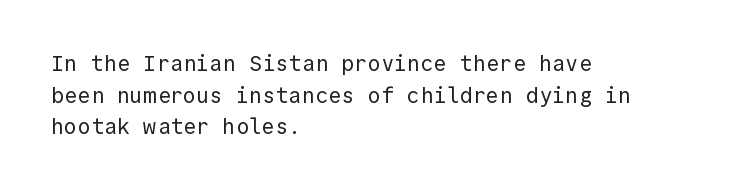
Q: Is the text bold? A: No.
Q: Is the text italic (slanted)? A: No, it is upright.
Q: Is the text underlined? A: No.
Q: How is the paragraph aligned? A: Left-aligned.
Q: Is the spacing between letters normal or unusually wide? A: Normal.
Q: Is the spacing between lines tight, normal or loose? A: Normal.
